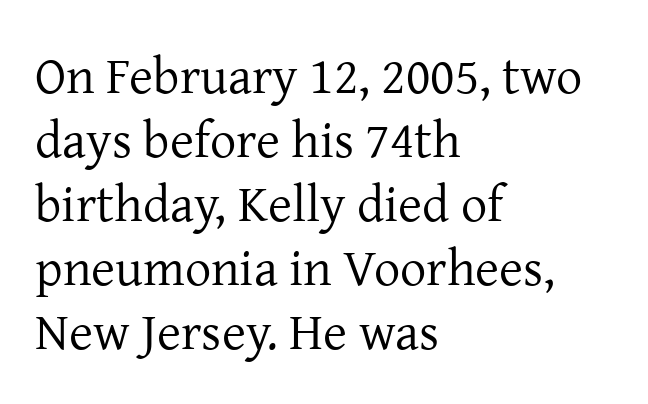
Q: Is the text bold? A: No.
Q: Is the text italic (slanted)? A: No, it is upright.
Q: Is the typeface a serif or a sans-serif typeface? A: Serif.
Q: Is the text underlined? A: No.
Q: How is the paragraph aligned? A: Left-aligned.
Q: Is the spacing between letters normal or unusually wide? A: Normal.
Q: Width (condensed, normal, or wide)? A: Normal.
Q: Stroke contrast? A: Low.
Q: x-height? A: Medium.
Q: Monospaced? A: No.
